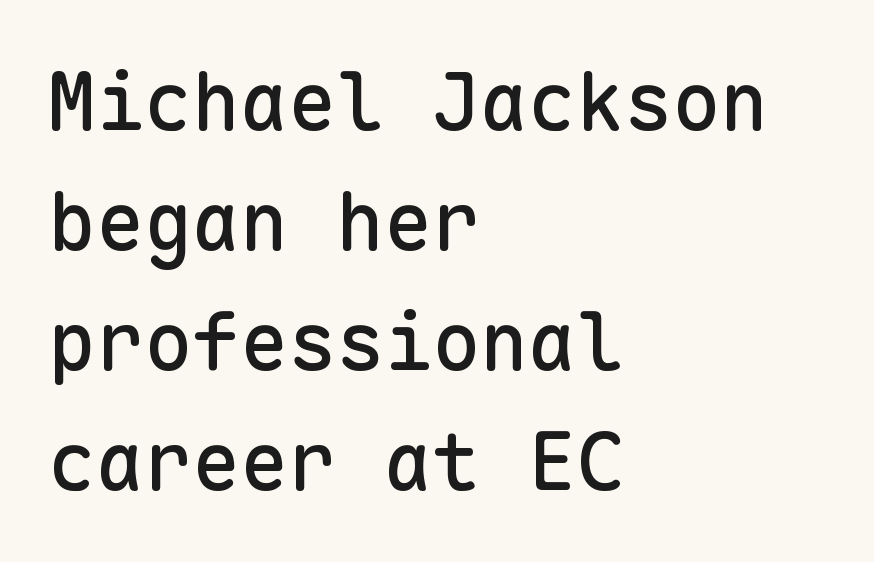
I'd call this a sans setting — the letters go barefoot. Line beginnings align vertically; line endings do not. The rendering keeps characters at their native spacing. Each new line begins a customary step beneath the previous one. The letters march in equal steps, a hallmark of fixed-pitch type.
